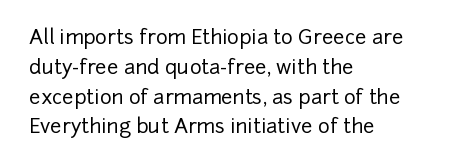
Q: Is the text italic (slanted)? A: No, it is upright.
Q: Is the text underlined? A: No.
Q: How is the paragraph aligned? A: Left-aligned.
Q: Is the spacing between letters normal or unusually wide? A: Normal.
Q: Is the spacing between lines tight, normal or loose? A: Normal.
